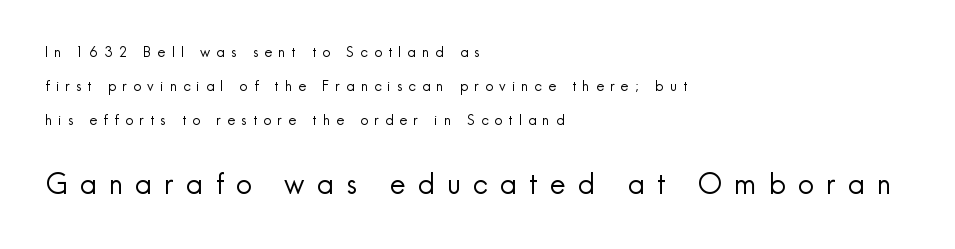
Q: Is the text bold? A: No.
Q: Is the text italic (slanted)? A: No, it is upright.
Q: Is the typeface a serif or a sans-serif typeface? A: Sans-serif.
Q: Is the text underlined? A: No.
Q: How is the paragraph aligned? A: Left-aligned.
Q: Is the spacing between letters normal or unusually wide? A: Unusually wide.
Q: Is the spacing between lines tight, normal or loose? A: Loose.
Q: Which block of text is set in a larger size, the first (top) or the second (bottom)? A: The second (bottom) one.
Q: Width (condensed, normal, or wide)? A: Normal.
Q: x-height? A: Small.
Q: Monospaced? A: No.
